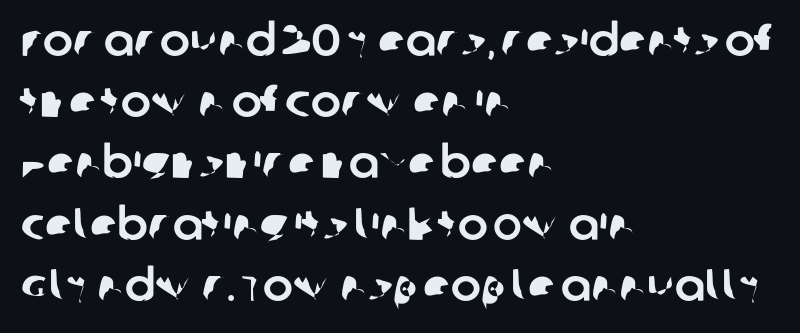
The type family on display is of the sans-serif kind. Do the characters align in a grid? No, the font is proportional. The passage shown is not underscored anywhere. How would I describe the line gaps? Plain and ordinary. Students, note that the glyphs here touch the page at normal intervals. Left-aligned paragraph, ragged on the right.
